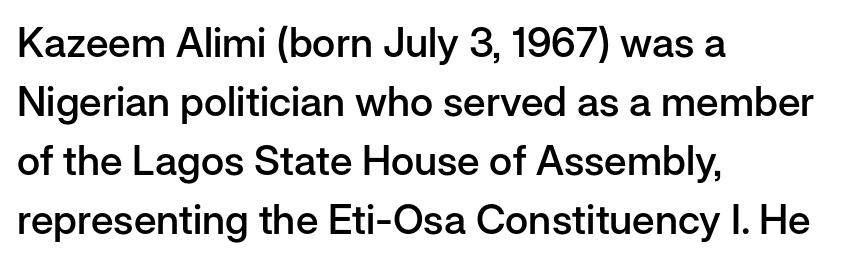
{"serif": "no", "italic": "no", "bold": "semi", "weight": "semibold", "width": "normal", "stroke_contrast": "low", "x_height": "medium", "monospaced": "no", "underline": "no", "align": "left", "line_spacing": "normal", "line_spacing_ratio": 1.44, "letter_spacing": "normal", "letter_spacing_em": 0.0, "glyph_px": 41}
